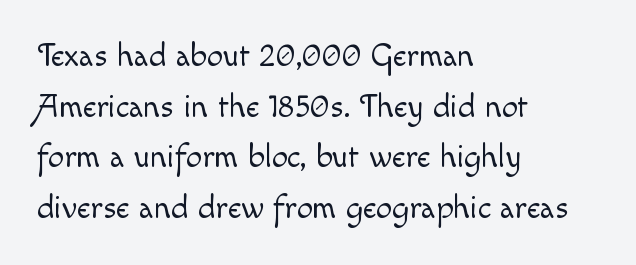
Just letters on the line, the space beneath them empty. Horizontal bands of white between lines are of average thickness. It's the straight-up-and-down kind of type. The letters advance in unequal steps, a hallmark of proportional type. The letters sit at their default tracking, neither squeezed nor spread. A light-to-regular cut is what we see here.
